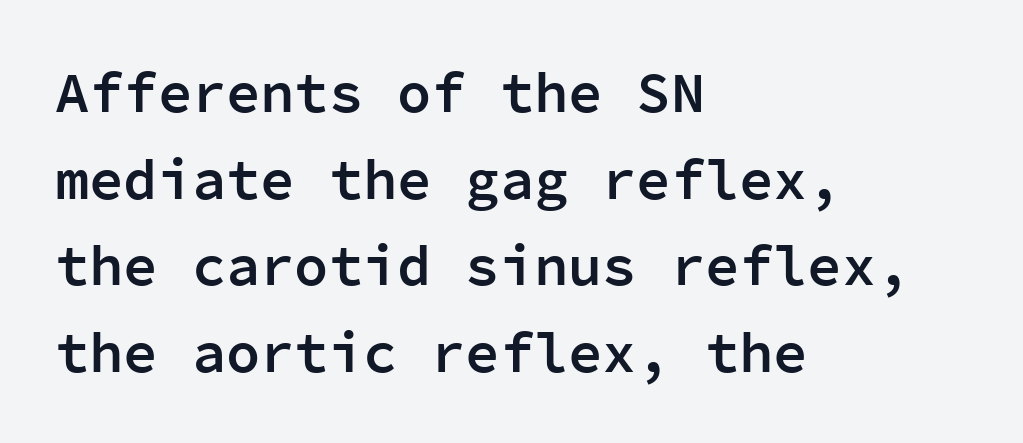
The glyphs in this specimen are sans serif. Short note: letters normally spaced. The rendering uses typewriter-style spacing with identical character cells. Each row of text sits above clean, open space. Line beginnings align vertically; line endings do not. Does the weight exceed regular? Yes, but only to semibold.
